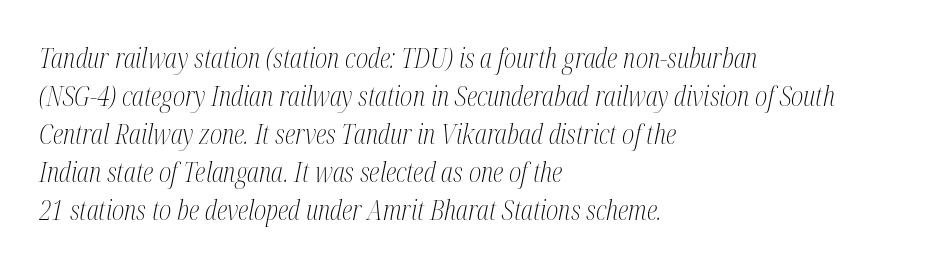
{"italic": "yes", "lean": "right", "slant_degrees": 12, "bold": "no", "underline": "no", "align": "left", "line_spacing": "normal", "line_spacing_ratio": 1.41, "letter_spacing": "normal", "letter_spacing_em": 0.0, "glyph_px": 27}
